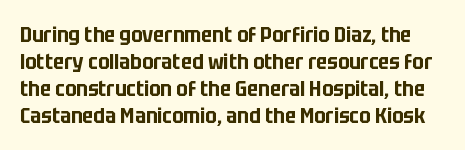
{"italic": "no", "underline": "no", "line_spacing_ratio": 1.22, "letter_spacing": "normal", "letter_spacing_em": 0.0, "glyph_px": 22}
